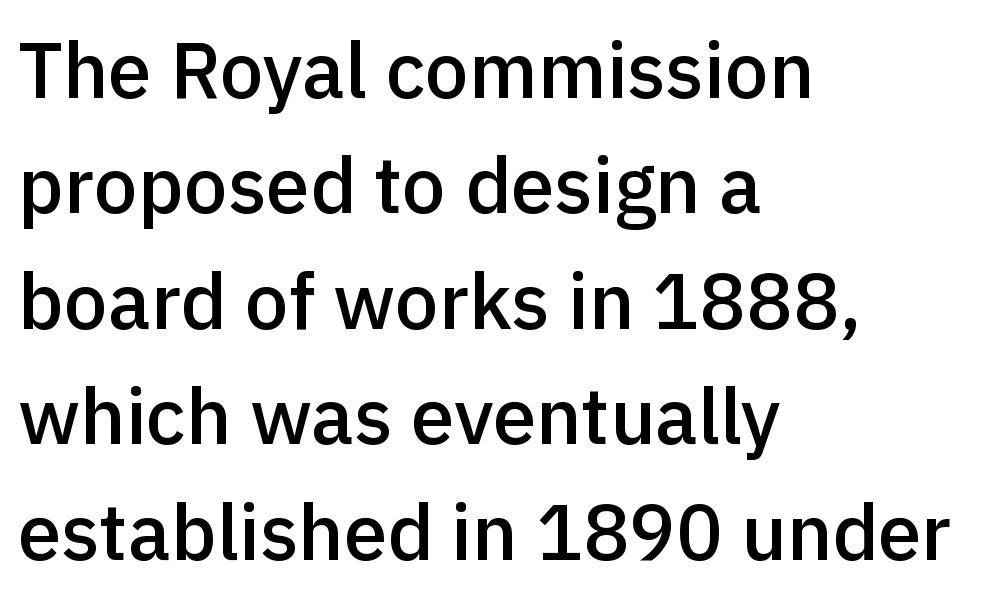
Q: Is the text bold? A: Semi-bold.
Q: Is the text italic (slanted)? A: No, it is upright.
Q: Is the typeface a serif or a sans-serif typeface? A: Sans-serif.
Q: Is the text underlined? A: No.
Q: How is the paragraph aligned? A: Left-aligned.
Q: Is the spacing between letters normal or unusually wide? A: Normal.
Q: Is the spacing between lines tight, normal or loose? A: Normal.
Q: Width (condensed, normal, or wide)? A: Normal.
Q: x-height? A: Medium.
Q: Monospaced? A: No.
